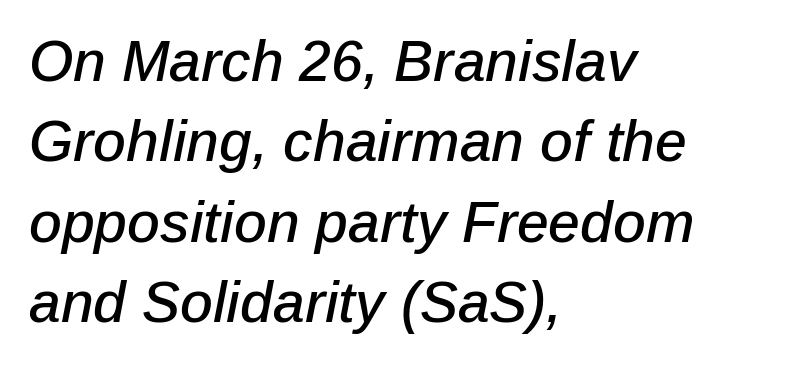
{"italic": "yes", "lean": "right", "slant_degrees": 12, "width": "normal", "stroke_contrast": "low", "x_height": "medium", "monospaced": "no", "underline": "no", "align": "left", "line_spacing": "normal", "line_spacing_ratio": 1.41, "letter_spacing": "normal", "letter_spacing_em": 0.0, "glyph_px": 57}
